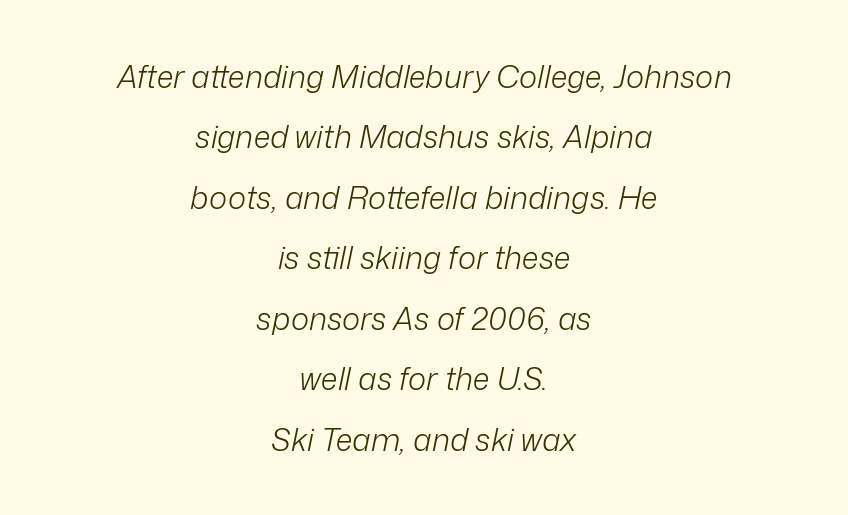
{"italic": "yes", "lean": "right", "slant_degrees": 12, "bold": "no", "weight": "light", "width": "normal", "stroke_contrast": "low", "x_height": "medium", "monospaced": "no", "underline": "no", "align": "center", "line_spacing": "loose", "line_spacing_ratio": 1.95, "letter_spacing": "normal", "letter_spacing_em": 0.0, "glyph_px": 31}
